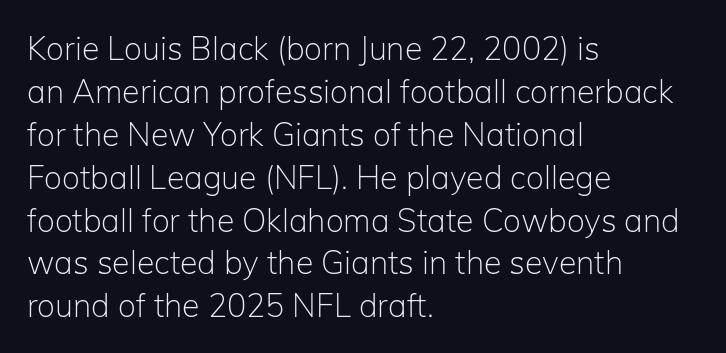
{"serif": "no", "italic": "no", "bold": "no", "weight": "light", "width": "normal", "stroke_contrast": "low", "x_height": "medium", "monospaced": "no", "underline": "no", "align": "left", "line_spacing": "normal", "line_spacing_ratio": 1.34, "letter_spacing": "normal", "letter_spacing_em": 0.0, "glyph_px": 32}
